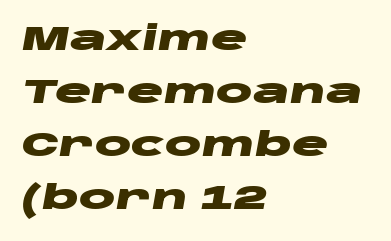
{"italic": "yes", "lean": "right", "slant_degrees": 10, "bold": "yes", "weight": "heavy", "width": "wide", "stroke_contrast": "low", "x_height": "large", "monospaced": "no", "underline": "no", "align": "left", "line_spacing": "normal", "line_spacing_ratio": 1.56, "letter_spacing": "normal", "letter_spacing_em": 0.0, "glyph_px": 34}
